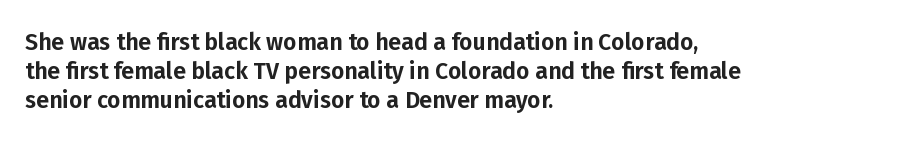
{"italic": "no", "underline": "no", "align": "left", "line_spacing": "normal", "line_spacing_ratio": 1.26, "letter_spacing": "normal", "letter_spacing_em": 0.0, "glyph_px": 23}
